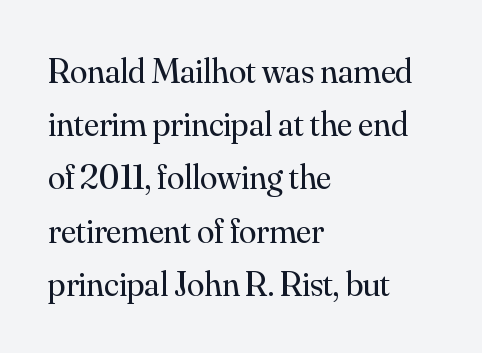
The image shows 35 px regular-weight serif type, upright; set left-aligned, normal line spacing (1.52x), normal letter spacing, not underlined; medium stroke contrast and a small x-height.
